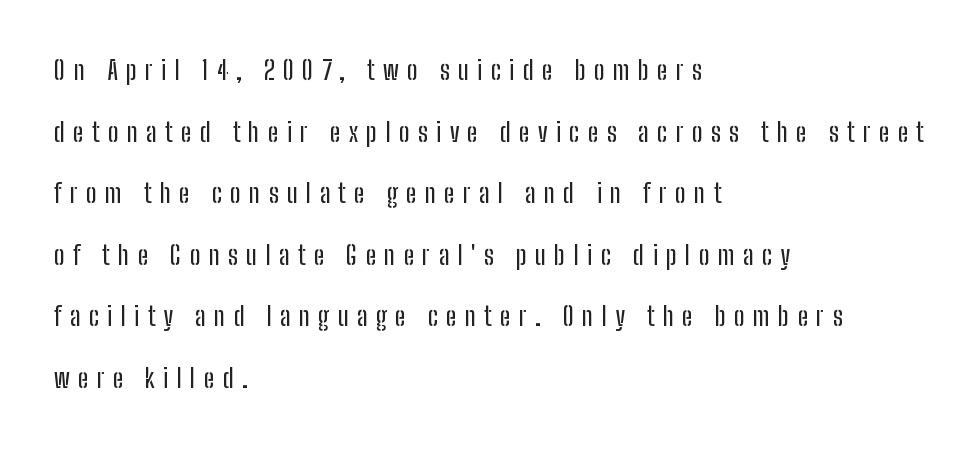
What's the leading like? Stretched, with rows far apart. Substantial extra tracking has been applied to these lines. Has an underline been added? It has not. A student would call this left alignment; a typographer would say flush left, rag right. Notice how the stems are strictly vertical — no italics here.
